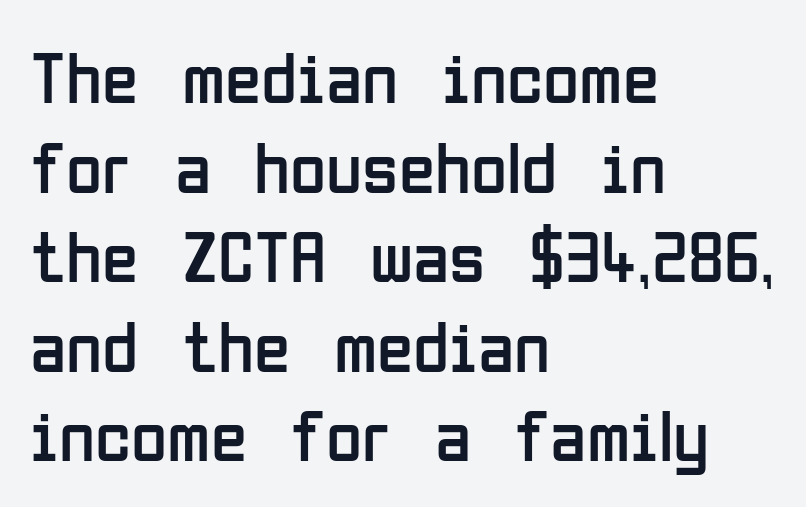
The image shows 74 px regular-weight, condensed sans-serif type, upright; set left-aligned, line spacing 1.21x, normal letter spacing, not underlined; low stroke contrast and a medium x-height.
